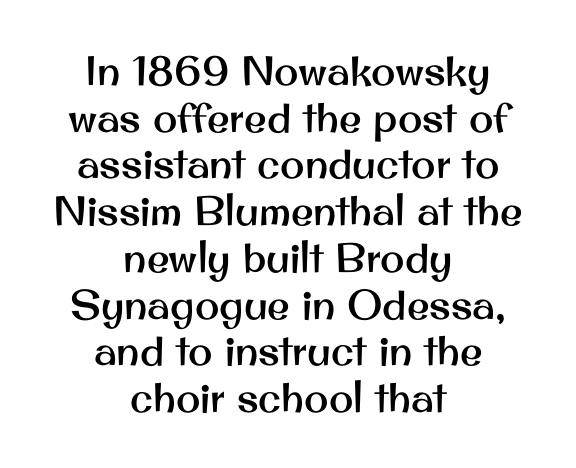
The image shows 41 px sans-serif type, upright; set centered, tight line spacing (1.14x), normal letter spacing, not underlined; medium stroke contrast and a small x-height.
